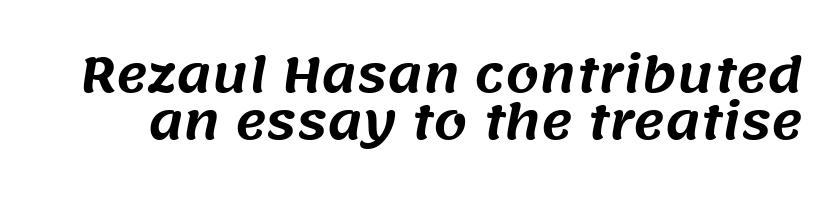
{"serif": "no", "width": "normal", "stroke_contrast": "medium", "x_height": "large", "monospaced": "no", "underline": "no", "line_spacing": "tight", "line_spacing_ratio": 0.98, "letter_spacing": "normal", "letter_spacing_em": 0.0, "glyph_px": 48}
